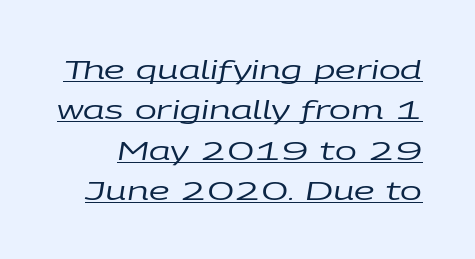
The image shows 26 px text type, italic (leaning right); set normal line spacing (1.55x), normal letter spacing, underlined.
